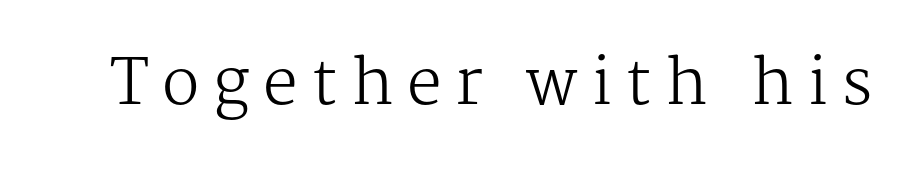
Ink coverage per letter is moderate at most. Between one letter and the next there's a generous, obvious gap. In terms of letterform style, serifs are clearly present. Every stem runs plumb, perpendicular to the baseline. Nobody drew a line under any word here.
